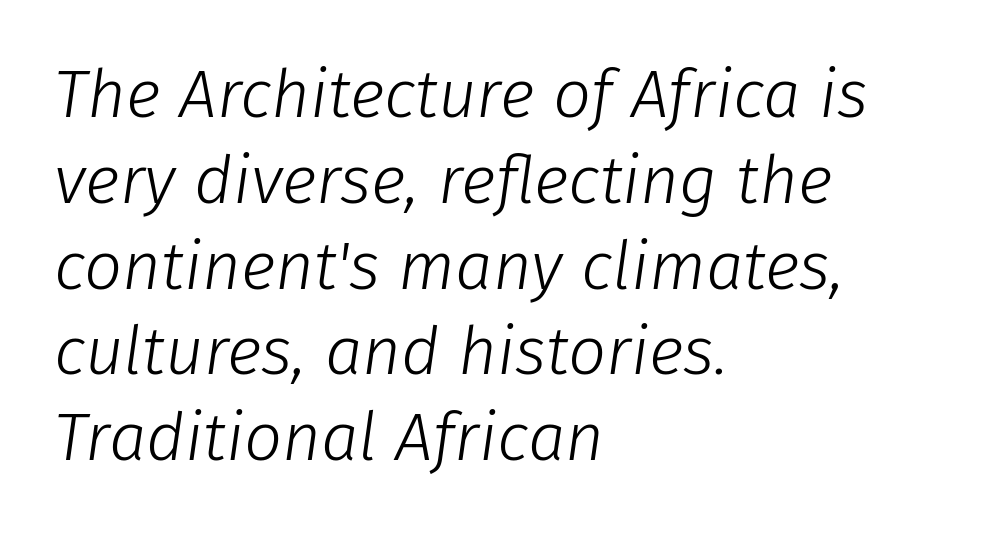
{"italic": "yes", "lean": "right", "slant_degrees": 8, "bold": "no", "weight": "light", "width": "normal", "stroke_contrast": "low", "x_height": "medium", "monospaced": "no", "underline": "no", "align": "left", "line_spacing": "normal", "line_spacing_ratio": 1.28, "letter_spacing": "normal", "letter_spacing_em": 0.0, "glyph_px": 67}
